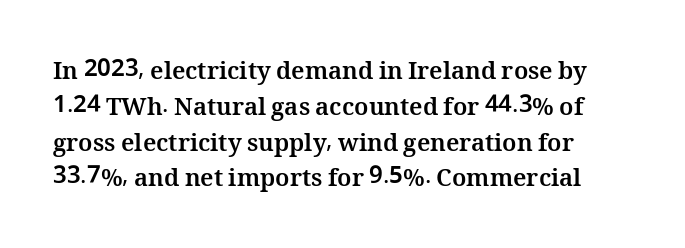
Q: Is the text bold? A: Yes.
Q: Is the text italic (slanted)? A: No, it is upright.
Q: Is the text underlined? A: No.
Q: How is the paragraph aligned? A: Left-aligned.
Q: Is the spacing between letters normal or unusually wide? A: Normal.
Q: Is the spacing between lines tight, normal or loose? A: Normal.
